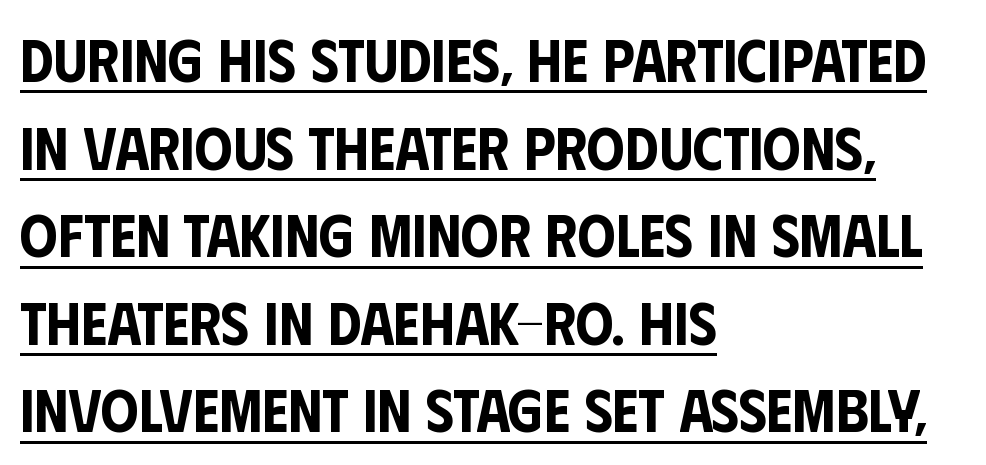
Q: Is the text italic (slanted)? A: No, it is upright.
Q: Is the typeface a serif or a sans-serif typeface? A: Sans-serif.
Q: Is the text underlined? A: Yes.
Q: How is the paragraph aligned? A: Left-aligned.
Q: Is the spacing between letters normal or unusually wide? A: Normal.
Q: Is the spacing between lines tight, normal or loose? A: Normal.
Q: Width (condensed, normal, or wide)? A: Condensed.
Q: Stroke contrast? A: Low.
Q: x-height? A: Large.
Q: Monospaced? A: No.
